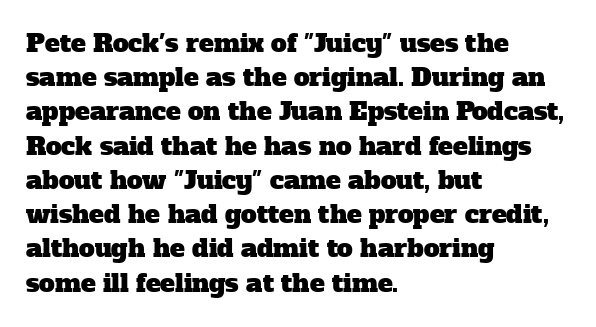
The paragraph has a hard left edge and a soft right edge. The glyphs are unaccompanied by any horizontal stroke below them. You could call the tracking neutral — neither tight nor loose. Vertical spacing — default.
